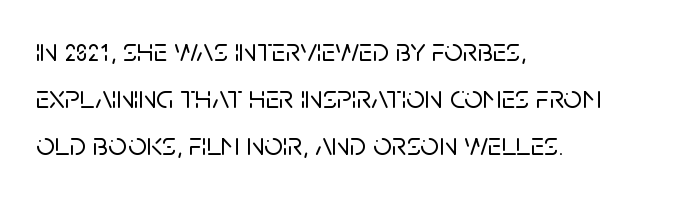
The image shows 33 px sans-serif type, upright; set left-aligned, normal line spacing (1.43x), normal letter spacing, not underlined; low stroke contrast and a large x-height.
